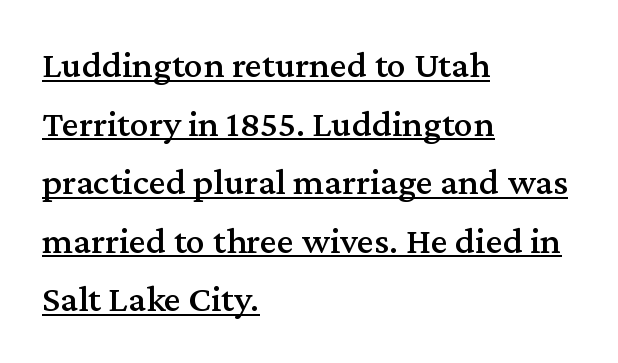
Q: Is the text italic (slanted)? A: No, it is upright.
Q: Is the typeface a serif or a sans-serif typeface? A: Serif.
Q: Is the text underlined? A: Yes.
Q: How is the paragraph aligned? A: Left-aligned.
Q: Is the spacing between letters normal or unusually wide? A: Normal.
Q: Is the spacing between lines tight, normal or loose? A: Normal.
Q: Width (condensed, normal, or wide)? A: Normal.
Q: Stroke contrast? A: Medium.
Q: x-height? A: Medium.
Q: Monospaced? A: No.
